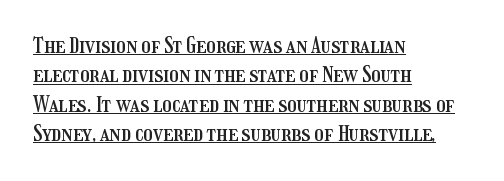
The image shows 21 px text type, upright; set left-aligned, normal line spacing (1.4x), normal letter spacing, underlined.
